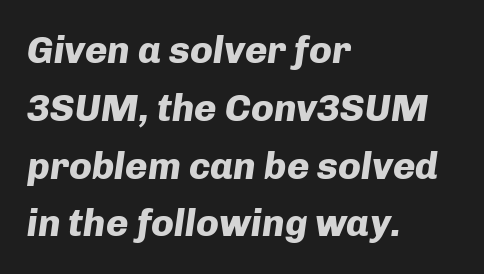
Characters are canted at an angle relative to the baseline's perpendicular. Line spacing here is normal. The rag falls on the right side of this text block. Beneath every word, the page is bare. Tracking value appears to be zero — textbook default spacing. The passage shown is typed in a proportional face where columns would drift.
